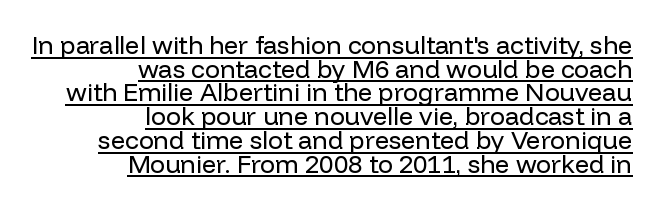
Q: Is the text bold? A: No.
Q: Is the text italic (slanted)? A: No, it is upright.
Q: Is the text underlined? A: Yes.
Q: How is the paragraph aligned? A: Right-aligned.
Q: Is the spacing between letters normal or unusually wide? A: Normal.
Q: Is the spacing between lines tight, normal or loose? A: Tight.
